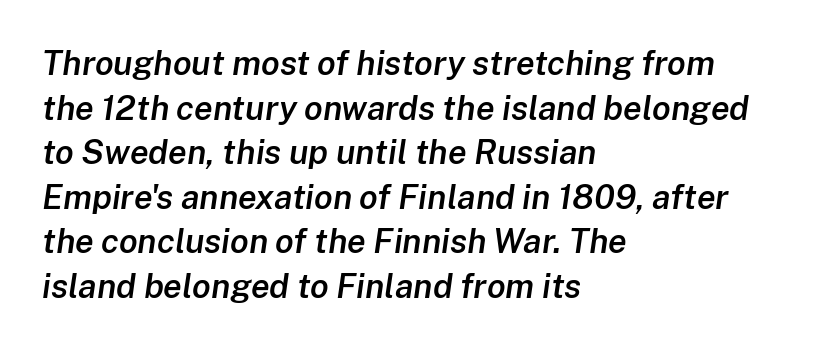
Q: Is the text bold? A: Semi-bold.
Q: Is the text italic (slanted)? A: Yes, it leans right by about 8 degrees.
Q: Is the text underlined? A: No.
Q: How is the paragraph aligned? A: Left-aligned.
Q: Is the spacing between letters normal or unusually wide? A: Normal.
Q: Is the spacing between lines tight, normal or loose? A: Normal.
Q: Width (condensed, normal, or wide)? A: Normal.
Q: Stroke contrast? A: Low.
Q: x-height? A: Medium.
Q: Monospaced? A: No.
